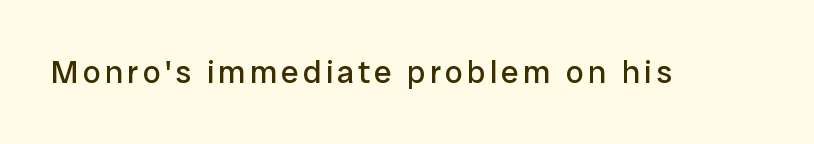
The image shows 32 px regular-weight sans-serif type, upright; set not underlined; low stroke contrast and a medium x-height.
